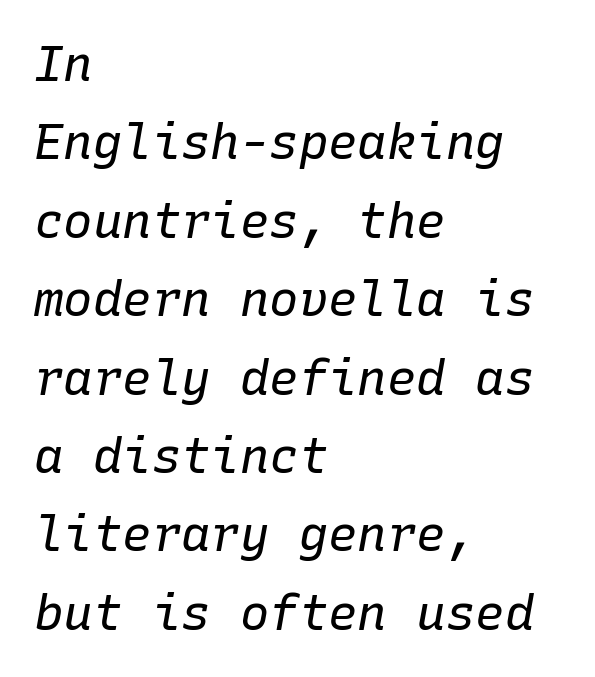
Normally led — the rows are evenly, conventionally spaced. Fixed-width glyphs throughout — classic coding-font behaviour. One-word summary of the alignment: left. Each stroke keeps to a modest, everyday thickness or less.
